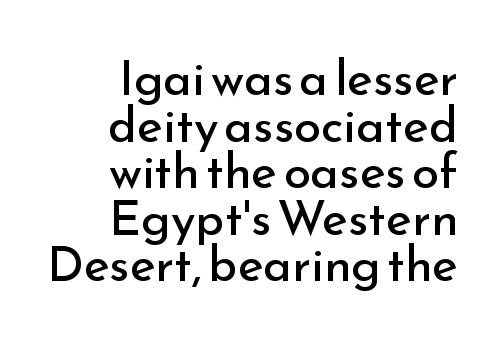
{"serif": "no", "italic": "no", "bold": "no", "weight": "regular", "width": "normal", "stroke_contrast": "low", "x_height": "small", "monospaced": "no", "underline": "no", "align": "right", "line_spacing": "tight", "line_spacing_ratio": 0.95, "letter_spacing": "normal", "letter_spacing_em": 0.0, "glyph_px": 49}
